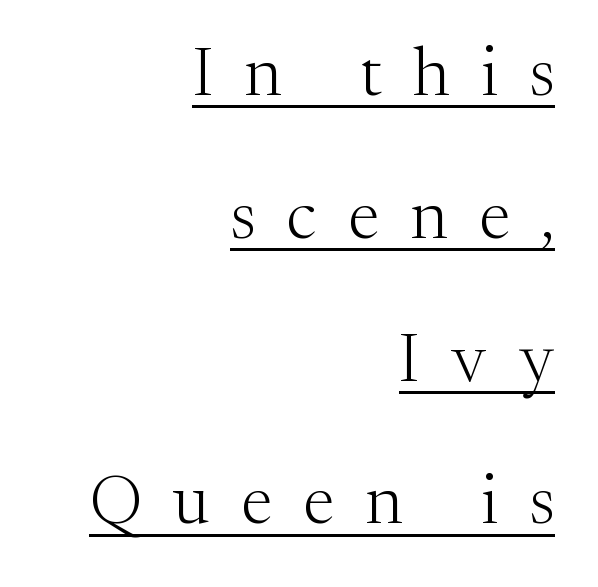
The image shows 69 px light serif type, upright; set right-aligned, loose line spacing (2.07x), unusually wide letter spacing (+0.45 em), underlined; medium stroke contrast and a medium x-height.
